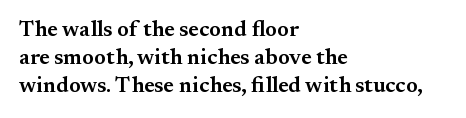
Quick note: underline off. Left-aligned paragraph, ragged on the right. Nope, not italic — everything's standing straight. The line texture is even and compact thanks to regular tracking. Successive baselines arrive at the customary interval. Firm but not heavy-handed strokes: this text is semibold.
